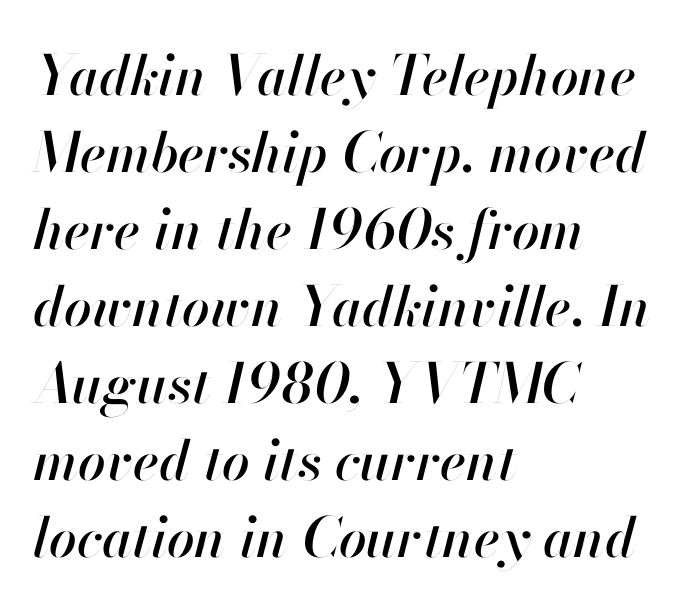
The image shows 55 px text type, italic (leaning right); set left-aligned, normal line spacing (1.4x), normal letter spacing, not underlined; high stroke contrast and a small x-height.
